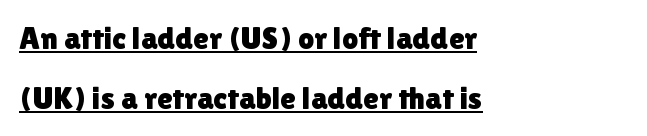
{"serif": "no", "italic": "no", "width": "normal", "x_height": "medium", "monospaced": "no", "underline": "yes", "align": "left", "line_spacing_ratio": 1.87, "letter_spacing": "normal", "letter_spacing_em": 0.0, "glyph_px": 32}
